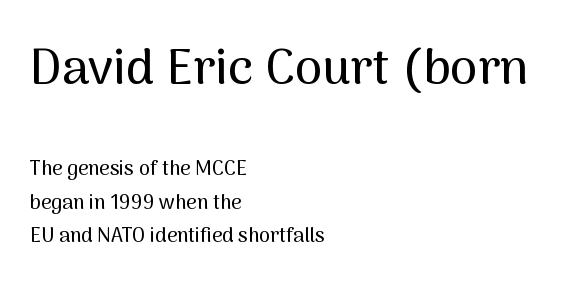
{"serif": "no", "italic": "no", "width": "normal", "stroke_contrast": "medium", "x_height": "medium", "monospaced": "no", "underline": "no", "align": "left", "line_spacing": "normal", "line_spacing_ratio": 1.67, "letter_spacing": "normal", "letter_spacing_em": 0.0, "larger_block": "first", "size_ratio": 2.5, "glyph_px": 50}
